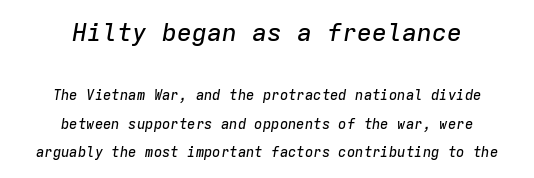
{"italic": "yes", "lean": "right", "slant_degrees": 9, "underline": "no", "align": "center", "line_spacing": "loose", "line_spacing_ratio": 2.02, "letter_spacing": "normal", "letter_spacing_em": 0.0, "larger_block": "first", "size_ratio": 1.79, "glyph_px": 25}
